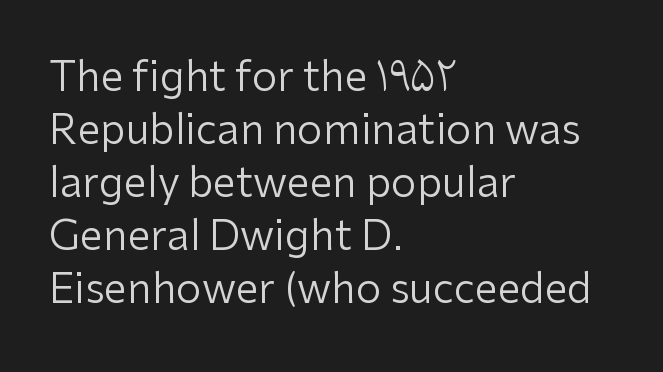
The image shows 41 px regular-weight sans-serif type, upright; set left-aligned, normal line spacing (1.29x), normal letter spacing, not underlined; low stroke contrast and a medium x-height.
